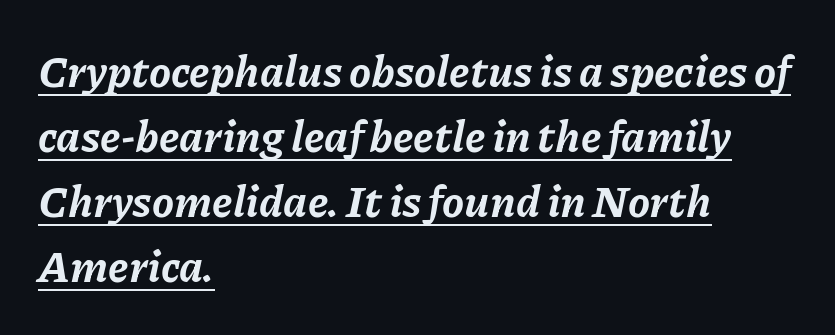
{"italic": "yes", "lean": "right", "slant_degrees": 11, "bold": "yes", "weight": "bold", "width": "normal", "stroke_contrast": "low", "x_height": "medium", "monospaced": "no", "underline": "yes", "align": "left", "line_spacing": "normal", "line_spacing_ratio": 1.48, "letter_spacing": "normal", "letter_spacing_em": 0.0, "glyph_px": 44}
